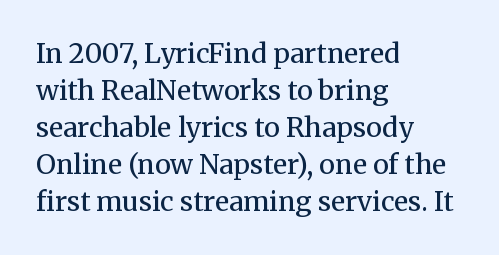
Reading down the block, your eye returns to a fixed left position each line. Tall strokes in this sample are plumb rather than angled. The rendering uses a moderate line-height, typical for paragraphs. This is not heavy type; no bold has been used. Any mark beneath the type? The region is blank. Each word holds together tightly as a unit, with standard inter-letter gaps.
